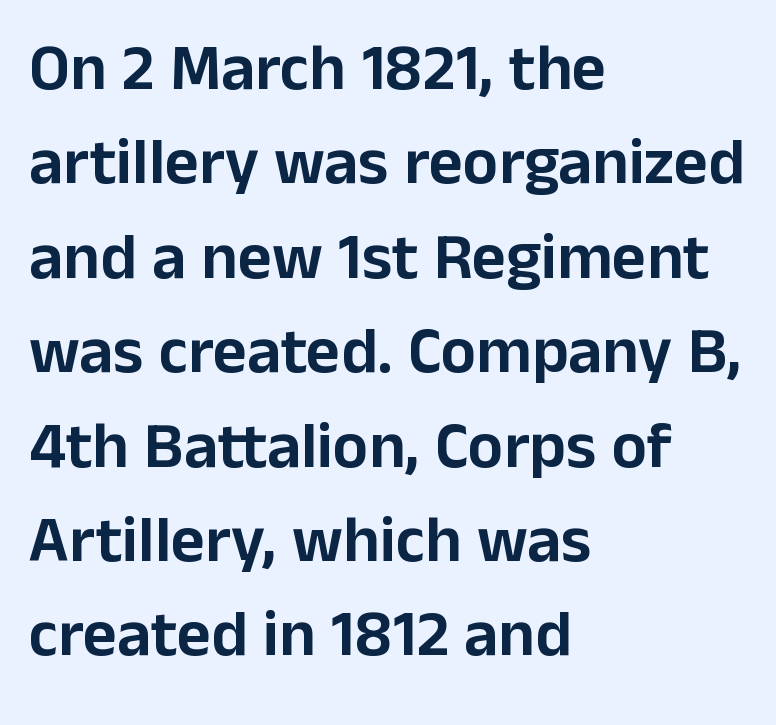
The passage shown is typed in a proportional face where columns would drift. This sample keeps an unexceptional amount of space between lines. It's the straight-up-and-down kind of type. The face used here is rendered with its standard letterfit. Beneath every word, the page is bare.
